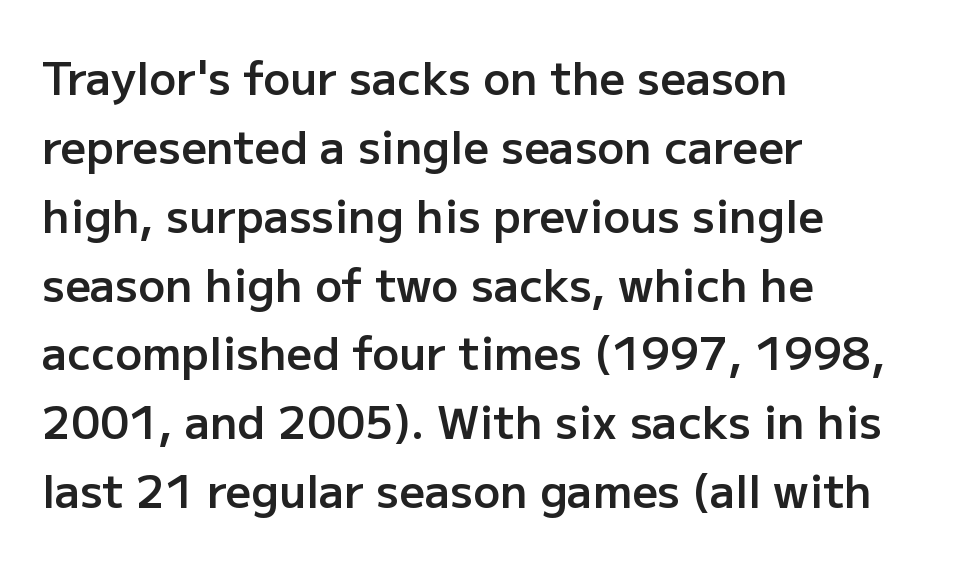
Each line starts at the same left margin while the right side varies. If you drew a line through each stem, it would be perfectly vertical. Each letter keeps its own natural width here, so spacing adapts to shape. The glyphs are unaccompanied by any horizontal stroke below them. Font category for this specimen: sans-serif.
